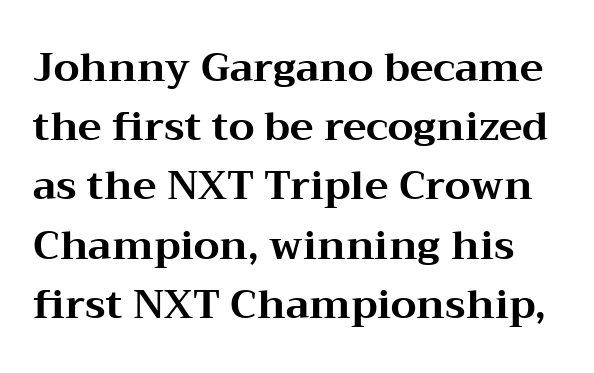
{"serif": "yes", "italic": "no", "bold": "yes", "weight": "bold", "width": "wide", "stroke_contrast": "medium", "x_height": "medium", "monospaced": "no", "underline": "no", "line_spacing": "normal", "line_spacing_ratio": 1.48, "letter_spacing": "normal", "letter_spacing_em": 0.0, "glyph_px": 40}
